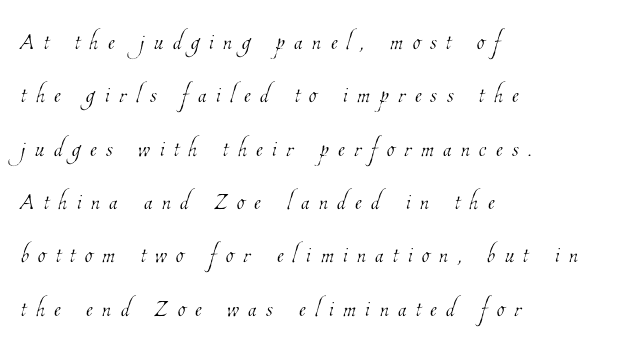
{"bold": "no", "weight": "thin", "width": "condensed", "stroke_contrast": "low", "x_height": "medium", "monospaced": "no", "underline": "no", "align": "left", "line_spacing_ratio": 1.72, "letter_spacing": "wide", "letter_spacing_em": 0.31, "glyph_px": 31}
